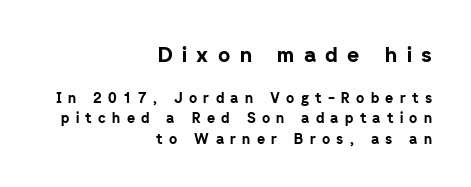
The image shows 21 px bold type, upright; set right-aligned, normal line spacing (1.47x), unusually wide letter spacing (+0.45 em), not underlined; the first (top) block is 1.5x larger.
